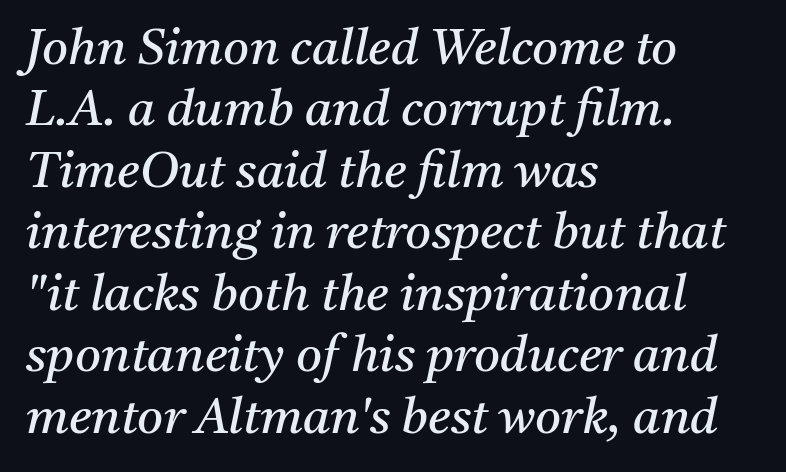
Q: Is the text bold? A: No.
Q: Is the text italic (slanted)? A: Yes, it leans right by about 11 degrees.
Q: Is the typeface a serif or a sans-serif typeface? A: Serif.
Q: Is the text underlined? A: No.
Q: How is the paragraph aligned? A: Left-aligned.
Q: Is the spacing between letters normal or unusually wide? A: Normal.
Q: Width (condensed, normal, or wide)? A: Normal.
Q: Stroke contrast? A: Medium.
Q: x-height? A: Medium.
Q: Monospaced? A: No.
